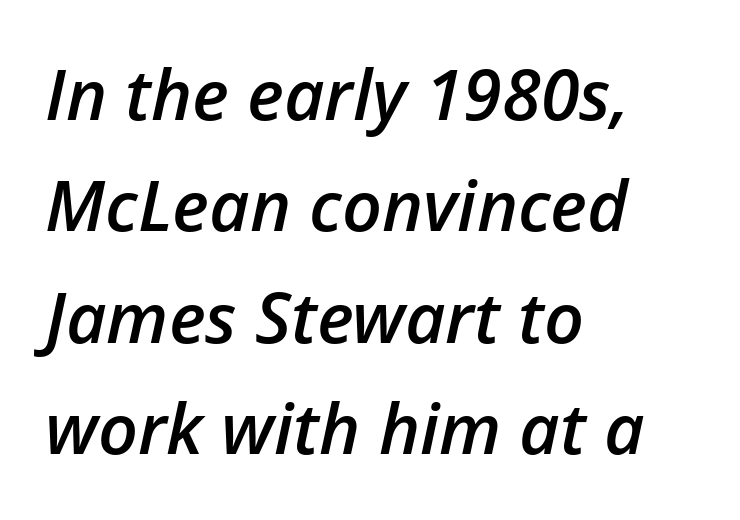
Q: Is the text bold? A: Semi-bold.
Q: Is the text italic (slanted)? A: Yes, it leans right by about 12 degrees.
Q: Is the text underlined? A: No.
Q: How is the paragraph aligned? A: Left-aligned.
Q: Is the spacing between letters normal or unusually wide? A: Normal.
Q: Is the spacing between lines tight, normal or loose? A: Normal.
Q: Width (condensed, normal, or wide)? A: Normal.
Q: Stroke contrast? A: Low.
Q: x-height? A: Medium.
Q: Monospaced? A: No.
